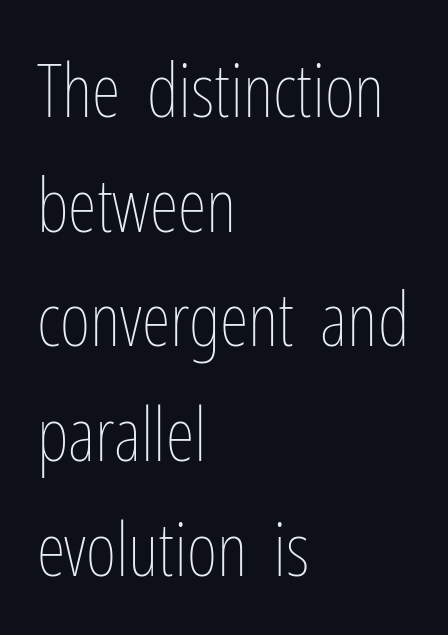
Q: Is the text bold? A: No.
Q: Is the text italic (slanted)? A: No, it is upright.
Q: Is the text underlined? A: No.
Q: How is the paragraph aligned? A: Left-aligned.
Q: Is the spacing between letters normal or unusually wide? A: Normal.
Q: Is the spacing between lines tight, normal or loose? A: Normal.
Q: Width (condensed, normal, or wide)? A: Condensed.
Q: Stroke contrast? A: Low.
Q: x-height? A: Medium.
Q: Monospaced? A: No.
